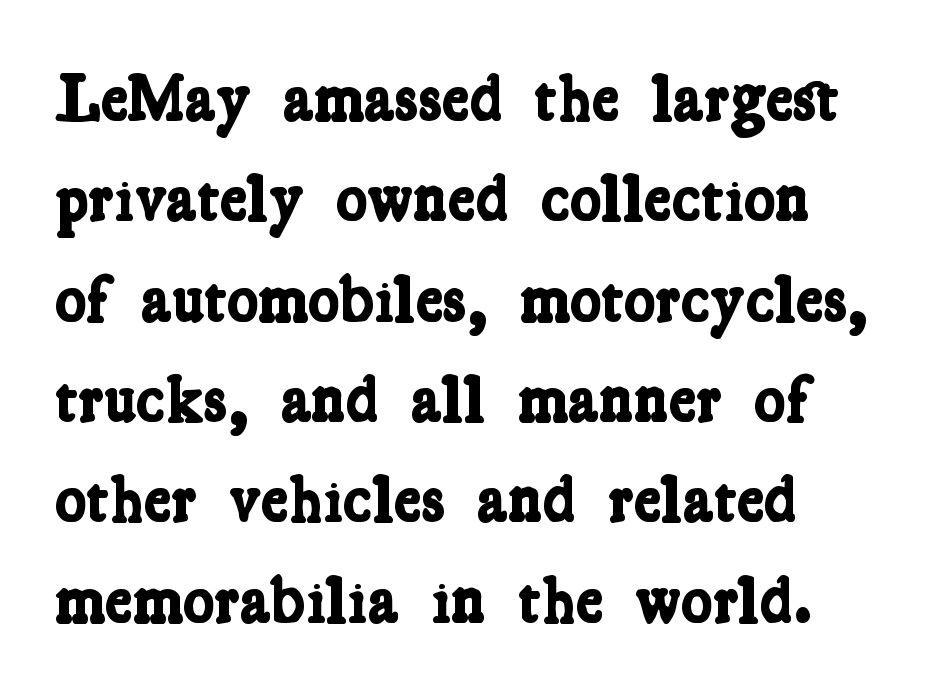
{"serif": "yes", "bold": "yes", "weight": "bold", "width": "condensed", "stroke_contrast": "low", "x_height": "medium", "monospaced": "no", "underline": "no", "align": "left", "line_spacing": "normal", "line_spacing_ratio": 1.52, "letter_spacing": "normal", "letter_spacing_em": 0.0, "glyph_px": 66}
